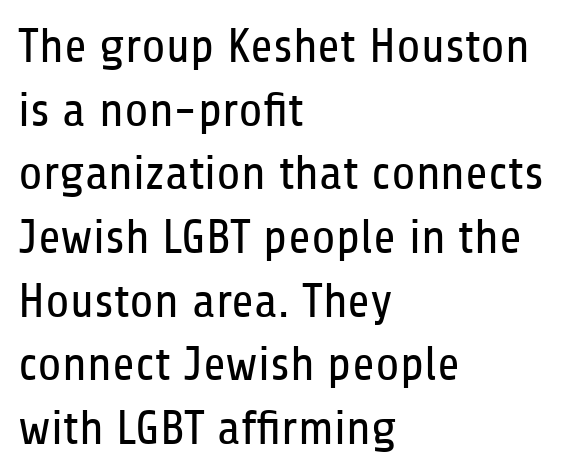
What's the leading like? Ordinary, nothing unusual. Proportional: the letters do not fall into vertical columns. Note: no serifs on the glyphs. Nope, not italic — everything's standing straight. Is the stroke heavy? The answer is a plain regular-or-lighter. Unmarked baselines from the first word to the last.
